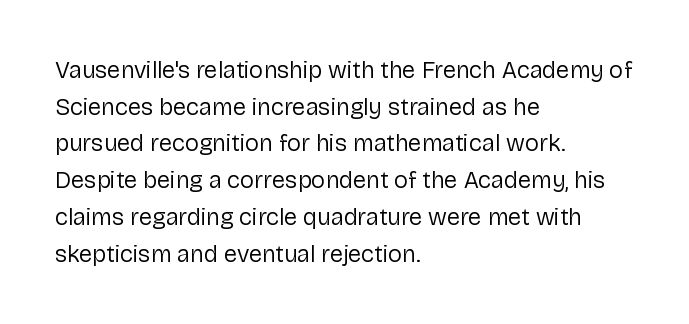
Standard letterfit; no display-style spreading of the glyphs. No chunkiness to these letters — they're not bold. This is roman type, the default non-slanted kind. Does the copy run flush right? No — it runs flush left.
